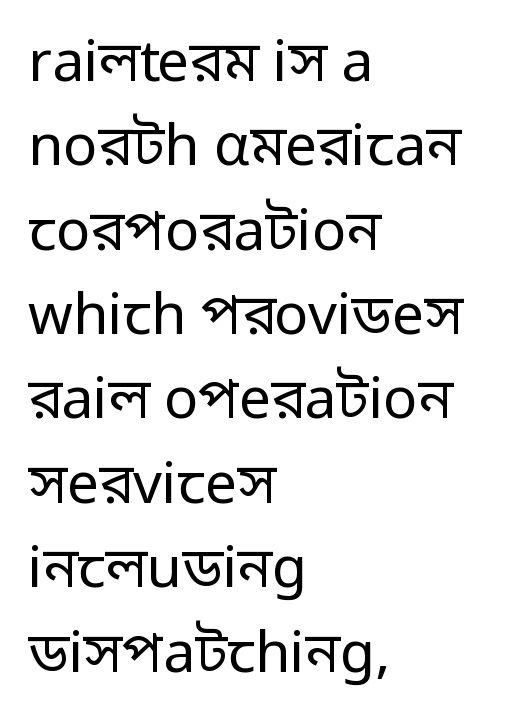
The face used here is rendered with its standard letterfit. Unmarked baselines from the first word to the last. You can tell it's not italic because the verticals are truly vertical. The font family rendered here belongs to the sans-serif group.
